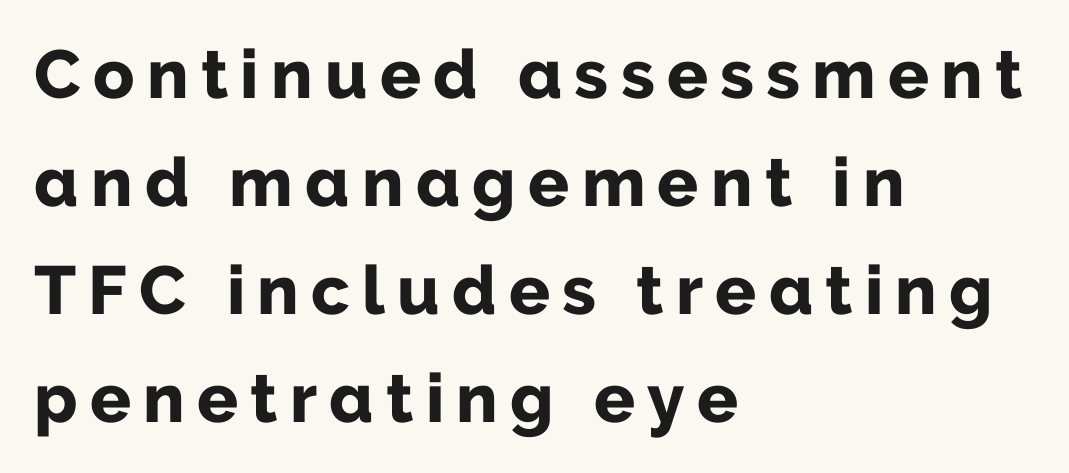
The words here are not underlined. Spacing verdict: proportional, widths tailored to each character. The paragraph shown leans on its left margin. On the weight axis this lands at bold, roughly 700. The face used here is a sans, in the tradition of grotesques and geometrics. Every character sits straight up, as roman type does.
